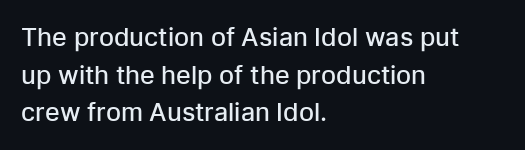
The image shows 25 px text type, upright; set left-aligned, normal line spacing (1.51x), normal letter spacing, not underlined.
